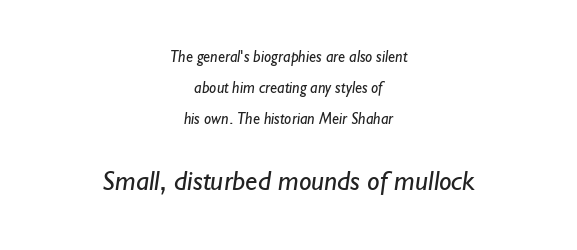
Q: Is the text bold? A: No.
Q: Is the typeface a serif or a sans-serif typeface? A: Sans-serif.
Q: Is the text underlined? A: No.
Q: How is the paragraph aligned? A: Centered.
Q: Is the spacing between letters normal or unusually wide? A: Normal.
Q: Is the spacing between lines tight, normal or loose? A: Loose.
Q: Which block of text is set in a larger size, the first (top) or the second (bottom)? A: The second (bottom) one.
Q: Width (condensed, normal, or wide)? A: Normal.
Q: Stroke contrast? A: Low.
Q: x-height? A: Small.
Q: Monospaced? A: No.
